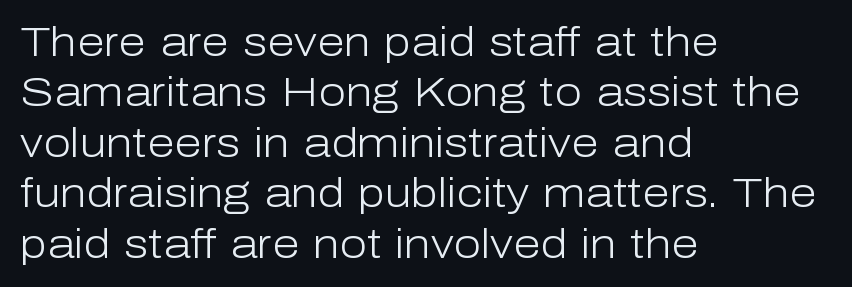
Q: Is the text bold? A: No.
Q: Is the text italic (slanted)? A: No, it is upright.
Q: Is the typeface a serif or a sans-serif typeface? A: Sans-serif.
Q: Is the text underlined? A: No.
Q: How is the paragraph aligned? A: Left-aligned.
Q: Is the spacing between letters normal or unusually wide? A: Normal.
Q: Is the spacing between lines tight, normal or loose? A: Normal.
Q: Width (condensed, normal, or wide)? A: Normal.
Q: Stroke contrast? A: Low.
Q: x-height? A: Medium.
Q: Monospaced? A: No.
